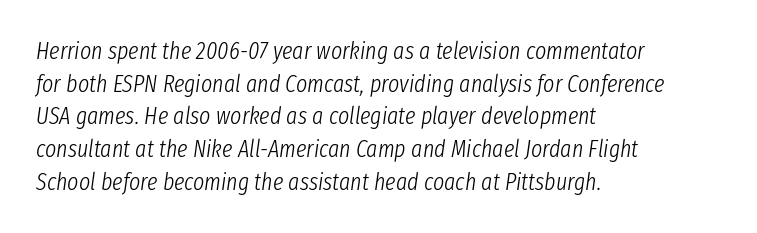
The image shows 24 px text type, italic (leaning right); set left-aligned, normal line spacing (1.36x), normal letter spacing, not underlined.
